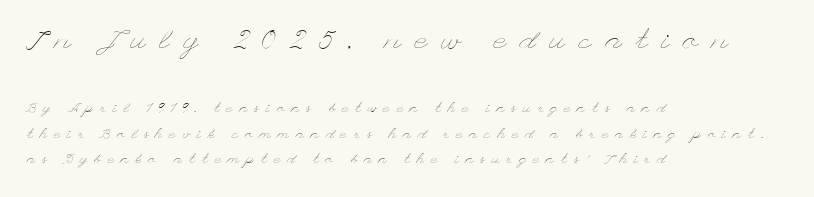
The image shows 28 px thin, wide type; set left-aligned, line spacing 1.84x, unusually wide letter spacing (+0.49 em), not underlined; the first (top) block is 2.0x larger; low stroke contrast and a small x-height.
